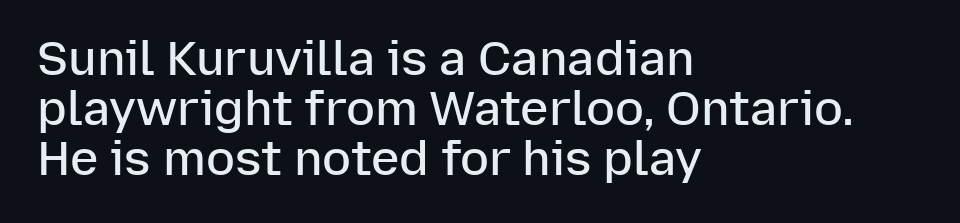
The image shows 48 px semibold sans-serif type, upright; set left-aligned, tight line spacing (1.04x), normal letter spacing, not underlined; low stroke contrast and a medium x-height.
